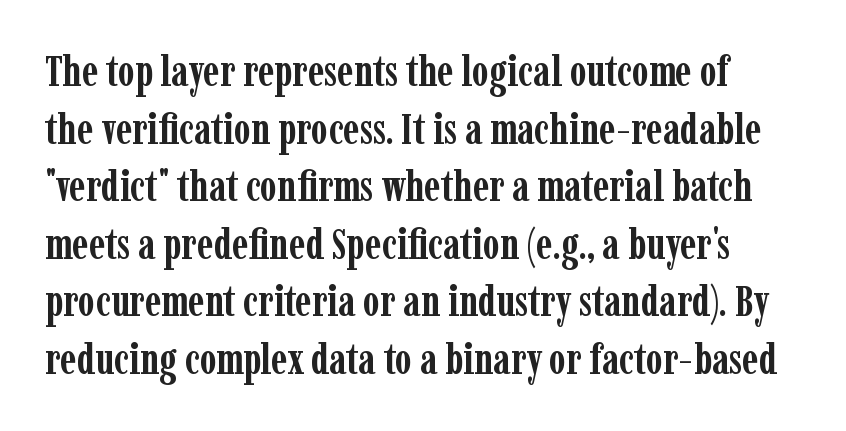
Q: Is the text bold? A: Yes.
Q: Is the text italic (slanted)? A: No, it is upright.
Q: Is the typeface a serif or a sans-serif typeface? A: Serif.
Q: Is the text underlined? A: No.
Q: Is the spacing between letters normal or unusually wide? A: Normal.
Q: Is the spacing between lines tight, normal or loose? A: Normal.
Q: Width (condensed, normal, or wide)? A: Condensed.
Q: Stroke contrast? A: Low.
Q: x-height? A: Medium.
Q: Monospaced? A: No.
